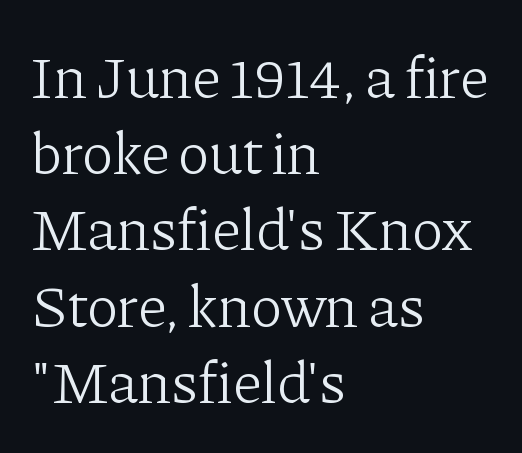
{"serif": "yes", "italic": "no", "bold": "no", "weight": "light", "width": "normal", "stroke_contrast": "low", "x_height": "medium", "monospaced": "no", "underline": "no", "align": "left", "line_spacing": "normal", "line_spacing_ratio": 1.27, "letter_spacing": "normal", "letter_spacing_em": 0.0, "glyph_px": 60}
